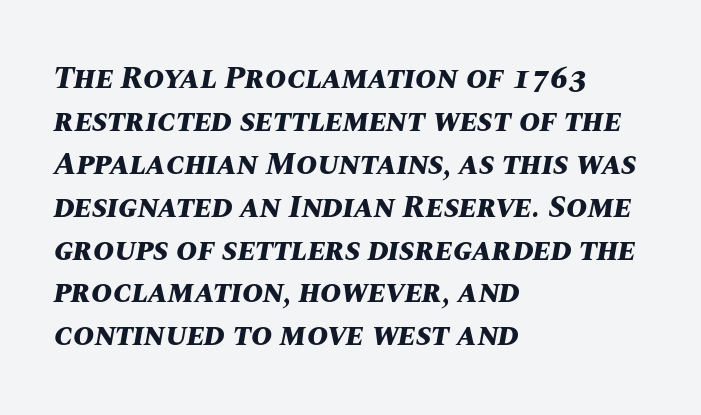
Q: Is the text bold? A: Yes.
Q: Is the text italic (slanted)? A: Yes, it leans right by about 10 degrees.
Q: Is the text underlined? A: No.
Q: How is the paragraph aligned? A: Left-aligned.
Q: Is the spacing between letters normal or unusually wide? A: Normal.
Q: Is the spacing between lines tight, normal or loose? A: Normal.
Q: Width (condensed, normal, or wide)? A: Normal.
Q: Stroke contrast? A: Medium.
Q: x-height? A: Large.
Q: Monospaced? A: No.
